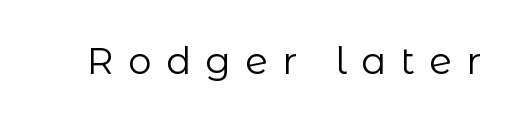
The passage shown has open, widely tracked lettering throughout. Stroke mass is kept to a normal reading level or below. Each row of text sits above clean, open space. The characters display no serif detailing; their extremities are plain.
